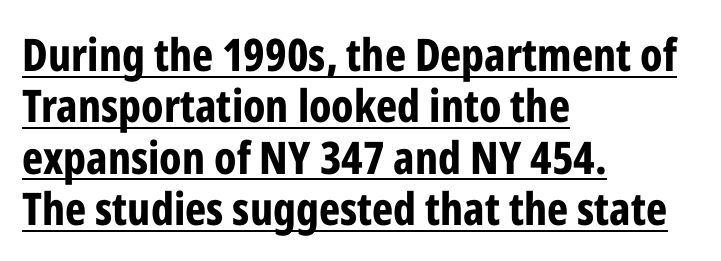
Q: Is the text bold? A: Yes.
Q: Is the text italic (slanted)? A: No, it is upright.
Q: Is the typeface a serif or a sans-serif typeface? A: Sans-serif.
Q: Is the text underlined? A: Yes.
Q: How is the paragraph aligned? A: Left-aligned.
Q: Is the spacing between letters normal or unusually wide? A: Normal.
Q: Is the spacing between lines tight, normal or loose? A: Tight.
Q: Width (condensed, normal, or wide)? A: Condensed.
Q: Stroke contrast? A: Low.
Q: x-height? A: Medium.
Q: Monospaced? A: No.
